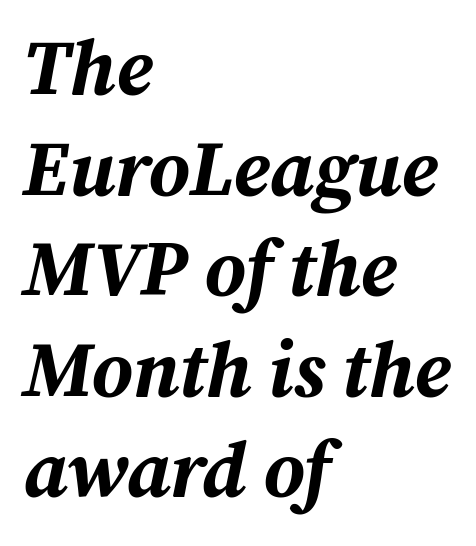
Q: Is the text bold? A: Yes.
Q: Is the text italic (slanted)? A: Yes, it leans right by about 12 degrees.
Q: Is the text underlined? A: No.
Q: How is the paragraph aligned? A: Left-aligned.
Q: Is the spacing between letters normal or unusually wide? A: Normal.
Q: Is the spacing between lines tight, normal or loose? A: Normal.
Q: Width (condensed, normal, or wide)? A: Normal.
Q: Stroke contrast? A: Medium.
Q: x-height? A: Medium.
Q: Monospaced? A: No.
